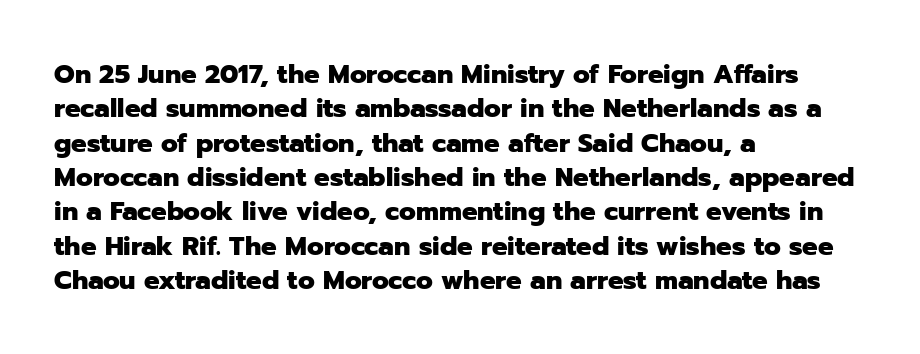
Words appear dense and cohesive because spacing is normal. Typeset ragged right — the left edge is the straight one. This sample keeps an unexceptional amount of space between lines. A clean baseline with only descenders dipping below it. Notice how thick the strokes are: this is what a full bold looks like. This is the regular roman posture of the typeface.
